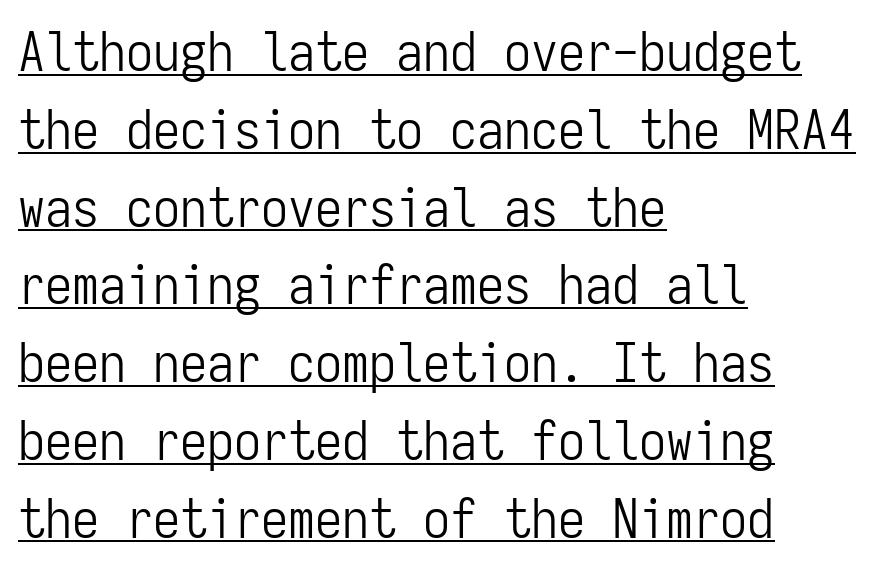
This sample uses a sans-serif face. Does the leading feel generous? No, just average. Spacing between characters is what you'd get straight out of the box. These lines are rendered in a fixed-pitch font. Glance below the letters and you will spot a drawn line. If you drew a ruler down the left edge, every line would touch it.
